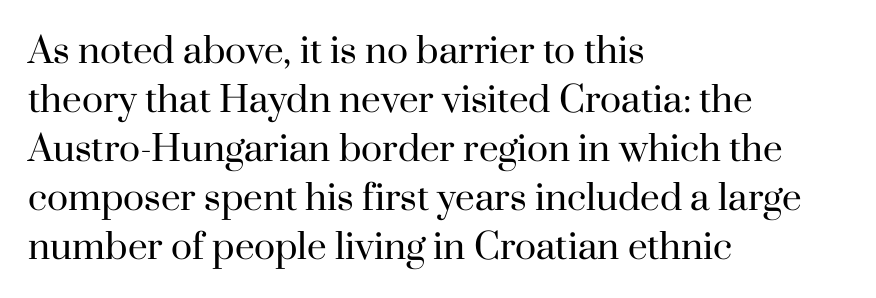
The image shows 35 px regular-weight serif type, upright; set left-aligned, normal line spacing (1.4x), normal letter spacing, not underlined; high stroke contrast and a small x-height.
